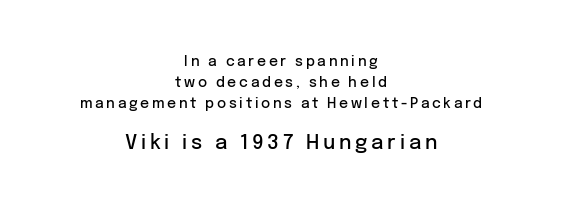
{"italic": "no", "bold": "semi", "underline": "no", "align": "center", "line_spacing": "normal", "line_spacing_ratio": 1.5, "larger_block": "second", "size_ratio": 1.43, "glyph_px": 20}
